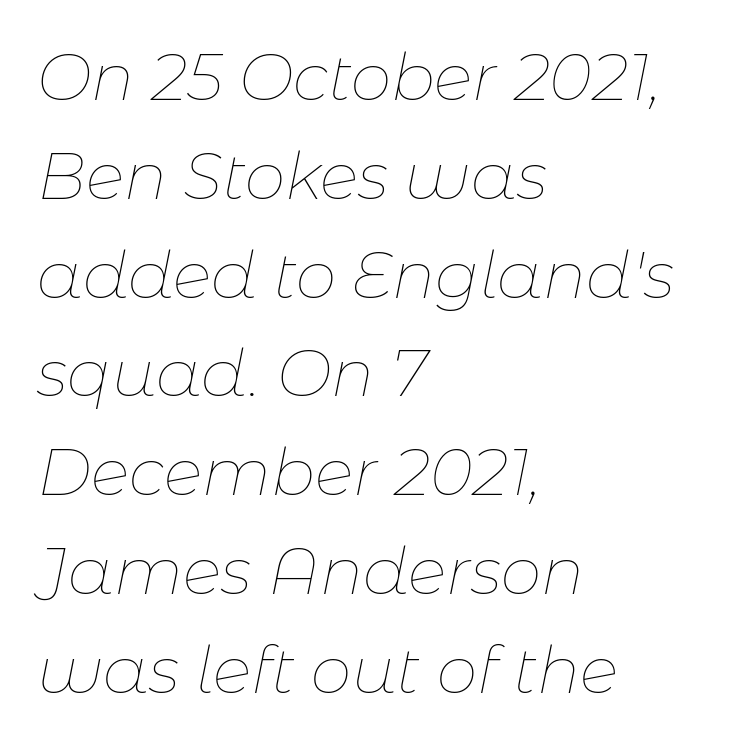
The letterforms sit shoulder to shoulder at normal distance. Ink coverage per letter is moderate at most. One glance says typical: line gaps are just what's usual. When letters slant like this, we call the style italic.
